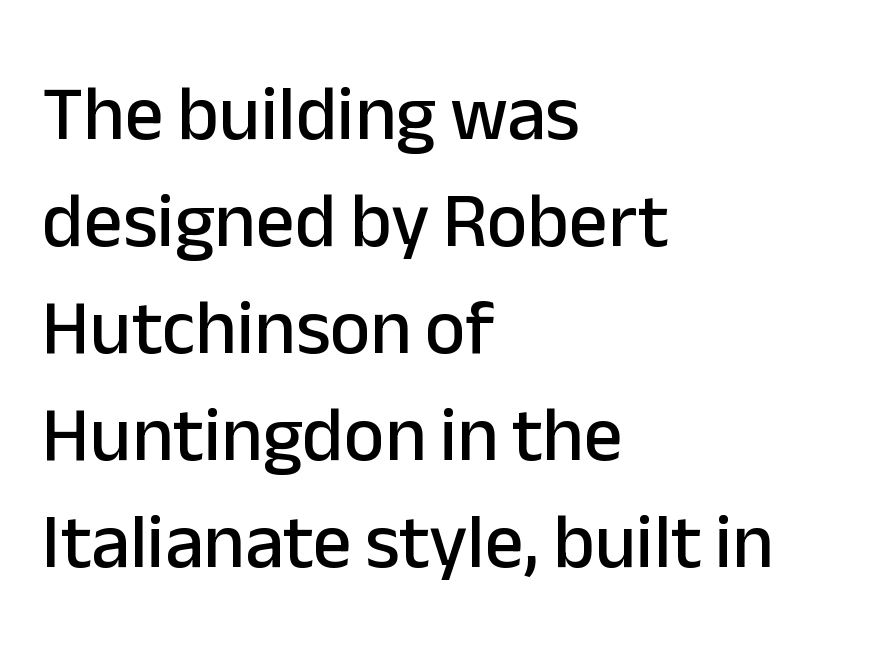
Q: Is the text italic (slanted)? A: No, it is upright.
Q: Is the typeface a serif or a sans-serif typeface? A: Sans-serif.
Q: Is the text underlined? A: No.
Q: How is the paragraph aligned? A: Left-aligned.
Q: Is the spacing between letters normal or unusually wide? A: Normal.
Q: Is the spacing between lines tight, normal or loose? A: Normal.
Q: Width (condensed, normal, or wide)? A: Normal.
Q: Stroke contrast? A: Low.
Q: x-height? A: Medium.
Q: Monospaced? A: No.
